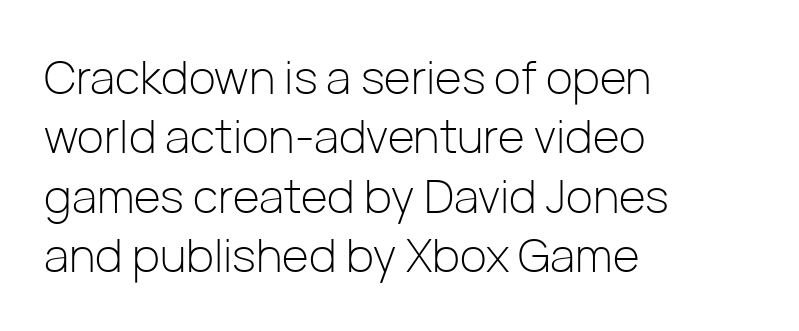
Q: Is the text bold? A: No.
Q: Is the text italic (slanted)? A: No, it is upright.
Q: Is the typeface a serif or a sans-serif typeface? A: Sans-serif.
Q: Is the text underlined? A: No.
Q: How is the paragraph aligned? A: Left-aligned.
Q: Is the spacing between letters normal or unusually wide? A: Normal.
Q: Is the spacing between lines tight, normal or loose? A: Normal.
Q: Width (condensed, normal, or wide)? A: Normal.
Q: Stroke contrast? A: Low.
Q: x-height? A: Medium.
Q: Monospaced? A: No.
